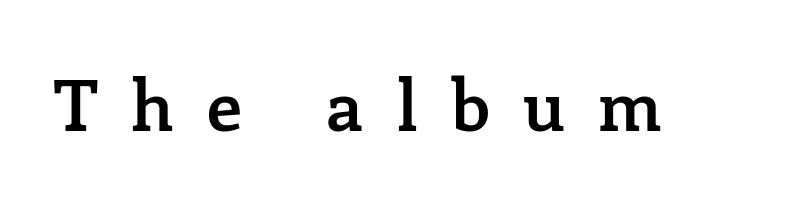
The image shows 71 px semibold serif type, upright; set unusually wide letter spacing (+0.47 em), not underlined; low stroke contrast and a medium x-height.
